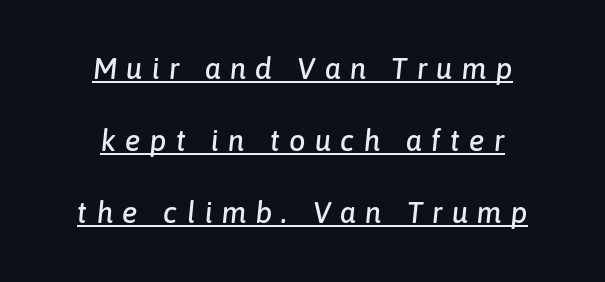
The image shows 29 px text type, italic (leaning right); set centered, loose line spacing (2.49x), unusually wide letter spacing (+0.32 em), underlined; low stroke contrast and a medium x-height.
